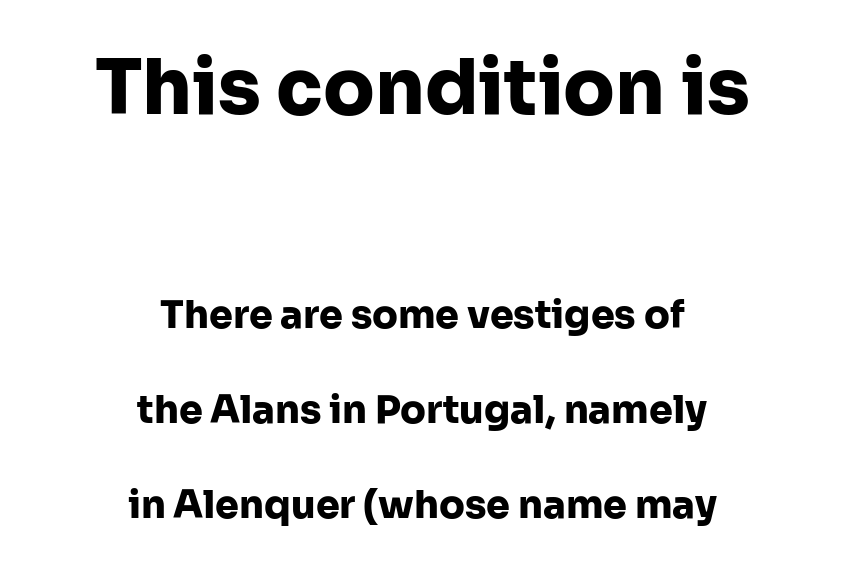
{"serif": "no", "italic": "no", "bold": "yes", "weight": "heavy", "width": "normal", "stroke_contrast": "low", "x_height": "medium", "monospaced": "no", "underline": "no", "align": "center", "line_spacing": "loose", "line_spacing_ratio": 2.5, "letter_spacing": "normal", "letter_spacing_em": 0.0, "larger_block": "first", "size_ratio": 2.0, "glyph_px": 76}
